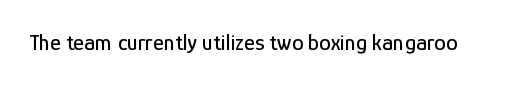
Each word holds together tightly as a unit, with standard inter-letter gaps. Posture: upright roman. The specimen omits any rule beneath the text block's lines.
